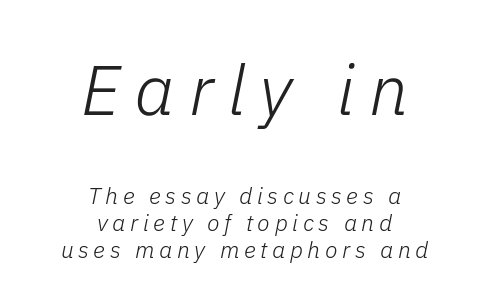
{"italic": "yes", "lean": "right", "slant_degrees": 11, "bold": "no", "weight": "light", "width": "normal", "stroke_contrast": "low", "x_height": "medium", "monospaced": "no", "underline": "no", "align": "center", "line_spacing_ratio": 1.16, "letter_spacing": "wide", "letter_spacing_em": 0.2, "larger_block": "first", "size_ratio": 3.04, "glyph_px": 70}
